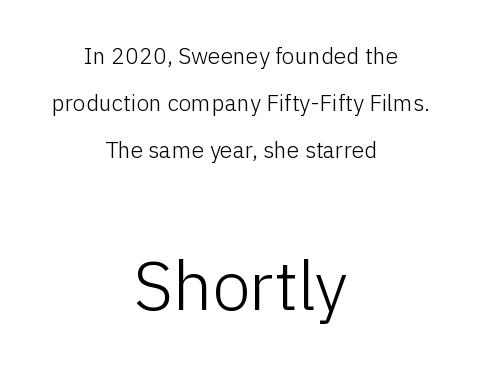
Think of a printed novel: that variable character pitch is what you see here. One glance says open: line gaps are wider than usual. This is sans-serif lettering, the kind often seen on screens and signage. The strokes carry an ordinary text weight at most. Nothing unusual about the tracking: characters are spaced as the font intends. A typesetter would mark this as roman, not italic.
